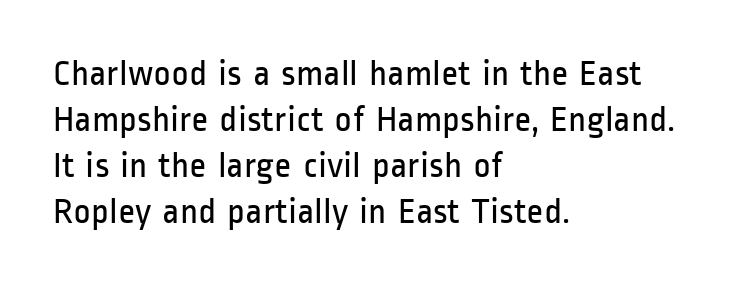
{"serif": "no", "italic": "no", "bold": "no", "weight": "regular", "width": "condensed", "stroke_contrast": "low", "x_height": "medium", "monospaced": "no", "underline": "no", "align": "left", "line_spacing_ratio": 1.24, "letter_spacing": "normal", "letter_spacing_em": 0.0, "glyph_px": 37}
